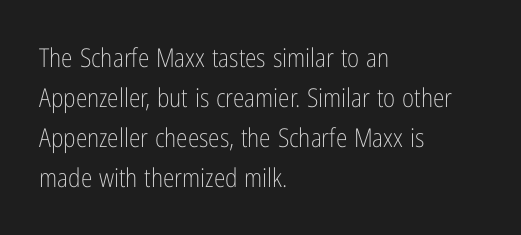
Descender tails drop into unmarked territory. Stroke mass is kept to a normal reading level or below. Default kerning and tracking; the words read as compact shapes. Teacher's note: observe the even left margin — that is flush-left alignment.
